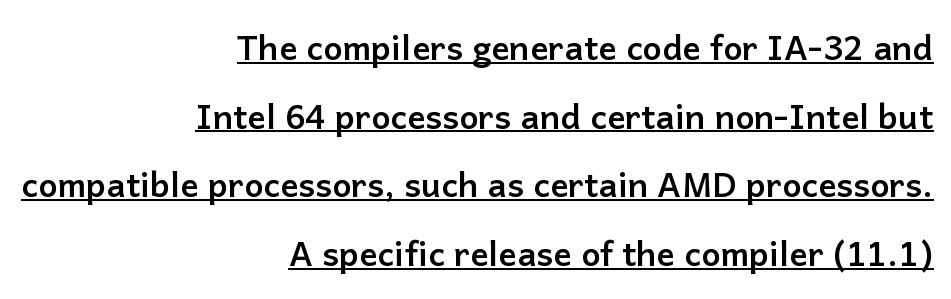
Casual observation: everything's shoved over to the right. A continuous stroke trails under the words, as in a hyperlink. The passage shown is typed in a proportional face where columns would drift. Does the weight exceed regular? Yes, all the way to bold. The specimen reads as upright at a glance. These lines are composed in type without serifs.
